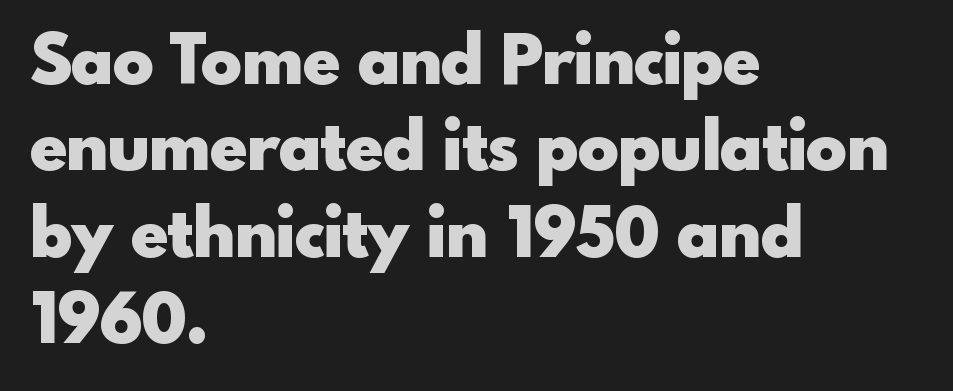
The image shows 68 px heavy sans-serif type, upright; set left-aligned, normal line spacing (1.27x), normal letter spacing, not underlined; a small x-height.
